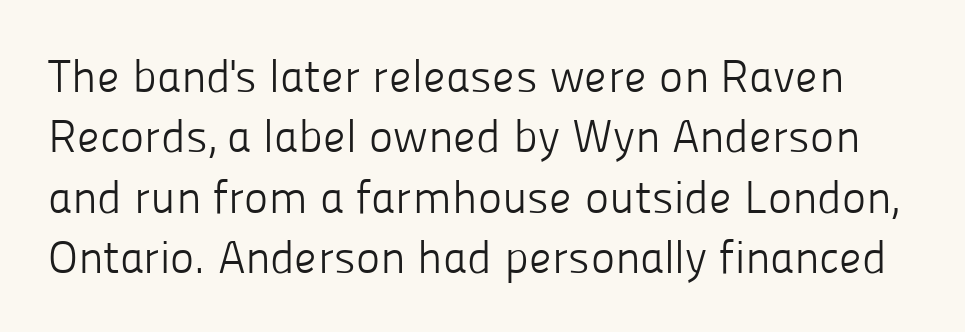
The image shows 46 px light sans-serif type, upright; set normal line spacing (1.31x), normal letter spacing, not underlined; low stroke contrast and a medium x-height.
